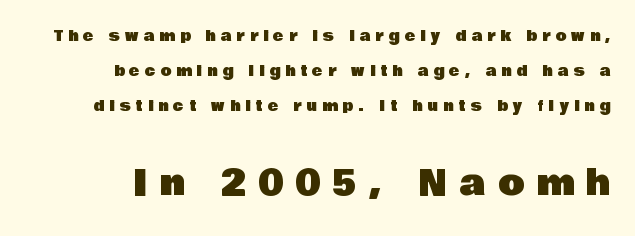
The image shows 34 px sans-serif type, upright; set right-aligned, loose line spacing (2.49x), unusually wide letter spacing (+0.37 em), not underlined; the second (bottom) block is 2.43x larger; low stroke contrast and a large x-height.
